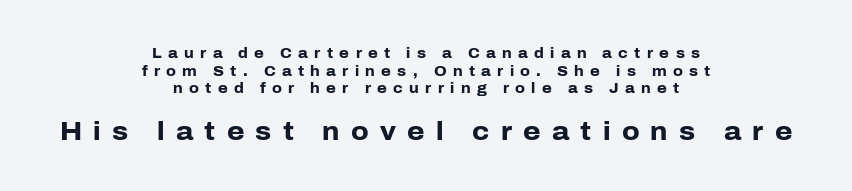
Q: Is the text bold? A: Yes.
Q: Is the text italic (slanted)? A: No, it is upright.
Q: Is the text underlined? A: No.
Q: How is the paragraph aligned? A: Centered.
Q: Is the spacing between letters normal or unusually wide? A: Unusually wide.
Q: Is the spacing between lines tight, normal or loose? A: Normal.
Q: Which block of text is set in a larger size, the first (top) or the second (bottom)? A: The second (bottom) one.
